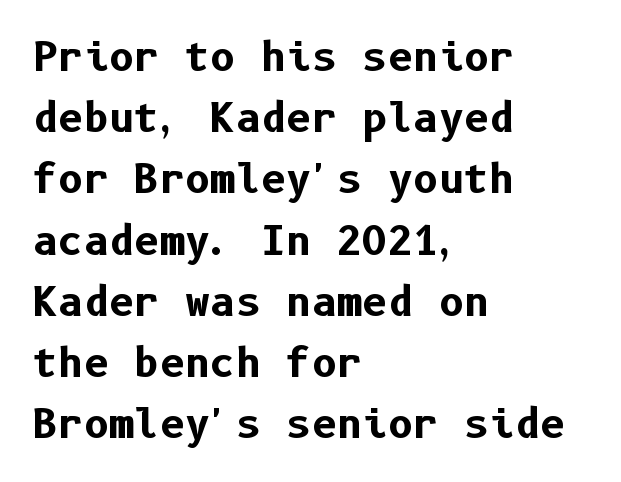
{"serif": "no", "italic": "no", "bold": "yes", "weight": "bold", "width": "normal", "stroke_contrast": "low", "x_height": "medium", "underline": "no", "align": "left", "line_spacing": "normal", "line_spacing_ratio": 1.57, "letter_spacing": "normal", "letter_spacing_em": 0.0, "glyph_px": 39}
